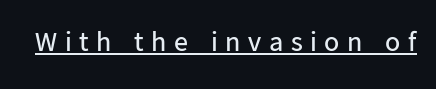
The strokes are not fattened; the text isn't bold. Stroke terminals: plain, sans-serif. Each letter keeps its own natural width here, so spacing adapts to shape. This is roman type, the default non-slanted kind.
